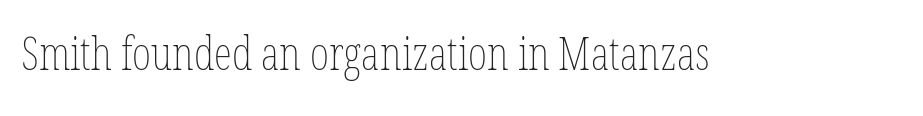
The image shows 46 px thin, condensed type, upright; set normal letter spacing, not underlined; low stroke contrast and a medium x-height.
